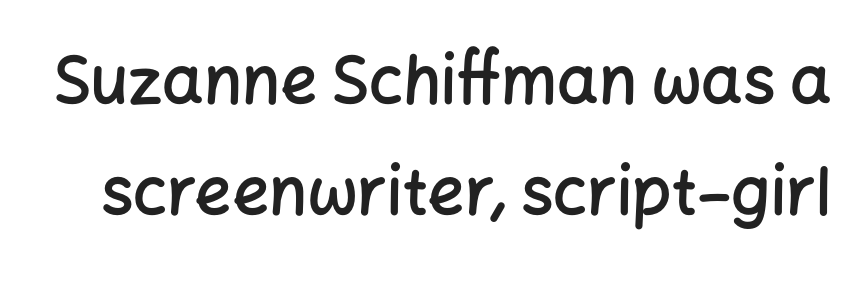
The image shows 65 px semibold sans-serif type, upright; set line spacing 1.71x, normal letter spacing, not underlined; low stroke contrast and a medium x-height.
